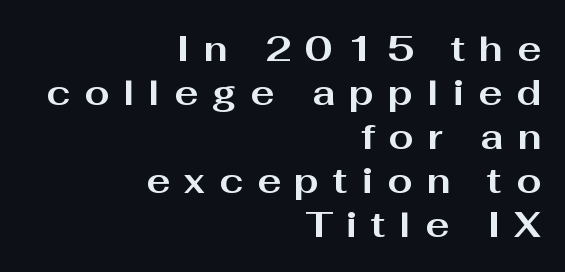
Every row of glyphs terminates at an identical x-position on the right. The foot of each line stays bare and open. The gaps between neighbouring characters are conspicuously large. Think of a printed novel: that variable character pitch is what you see here. Heavy-handed strokes throughout: this text is bold.
